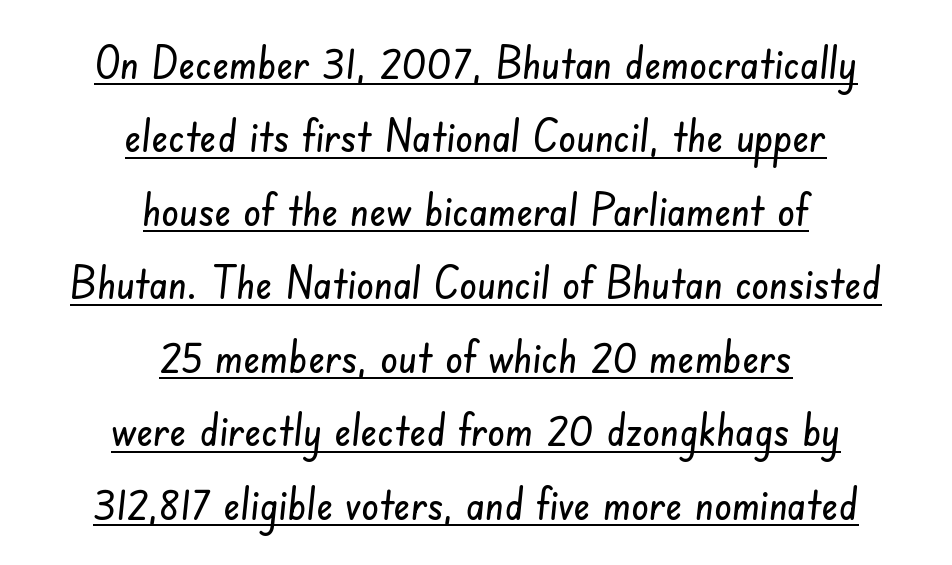
{"serif": "no", "width": "condensed", "stroke_contrast": "low", "x_height": "small", "monospaced": "no", "underline": "yes", "align": "center", "line_spacing": "normal", "line_spacing_ratio": 1.67, "letter_spacing": "normal", "letter_spacing_em": 0.0, "glyph_px": 44}
